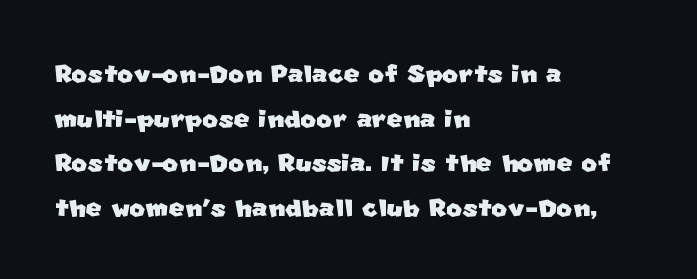
The image shows 34 px sans-serif type; set left-aligned, normal line spacing (1.31x), normal letter spacing, not underlined; low stroke contrast and a large x-height.
